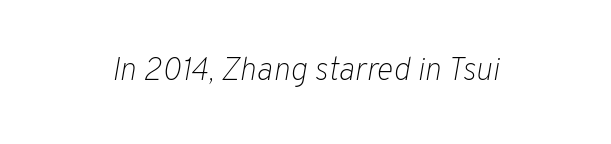
The image shows 32 px light type, italic (leaning right); set normal letter spacing, not underlined; low stroke contrast and a medium x-height.
